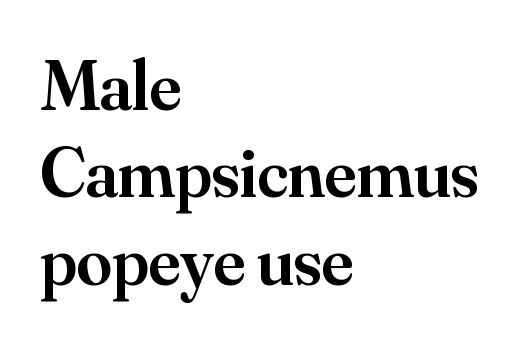
Q: Is the text bold? A: Semi-bold.
Q: Is the text italic (slanted)? A: No, it is upright.
Q: Is the typeface a serif or a sans-serif typeface? A: Serif.
Q: Is the text underlined? A: No.
Q: How is the paragraph aligned? A: Left-aligned.
Q: Is the spacing between letters normal or unusually wide? A: Normal.
Q: Width (condensed, normal, or wide)? A: Normal.
Q: Stroke contrast? A: Medium.
Q: x-height? A: Small.
Q: Monospaced? A: No.
